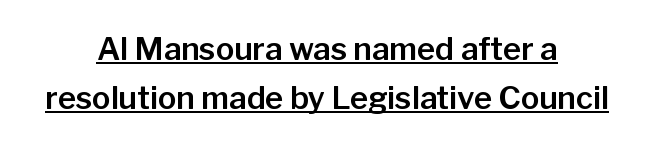
Q: Is the text italic (slanted)? A: No, it is upright.
Q: Is the typeface a serif or a sans-serif typeface? A: Sans-serif.
Q: Is the text underlined? A: Yes.
Q: How is the paragraph aligned? A: Centered.
Q: Is the spacing between letters normal or unusually wide? A: Normal.
Q: Is the spacing between lines tight, normal or loose? A: Normal.
Q: Width (condensed, normal, or wide)? A: Normal.
Q: Stroke contrast? A: Low.
Q: x-height? A: Medium.
Q: Monospaced? A: No.
